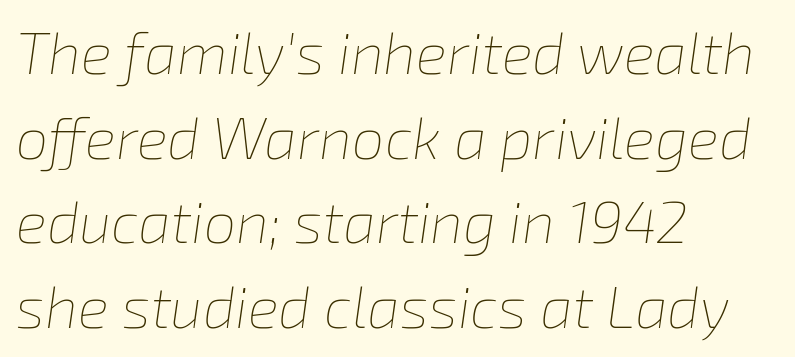
{"italic": "yes", "lean": "right", "slant_degrees": 8, "bold": "no", "weight": "thin", "width": "normal", "stroke_contrast": "low", "x_height": "medium", "monospaced": "no", "underline": "no", "align": "left", "line_spacing": "normal", "line_spacing_ratio": 1.46, "letter_spacing": "normal", "letter_spacing_em": 0.0, "glyph_px": 58}
